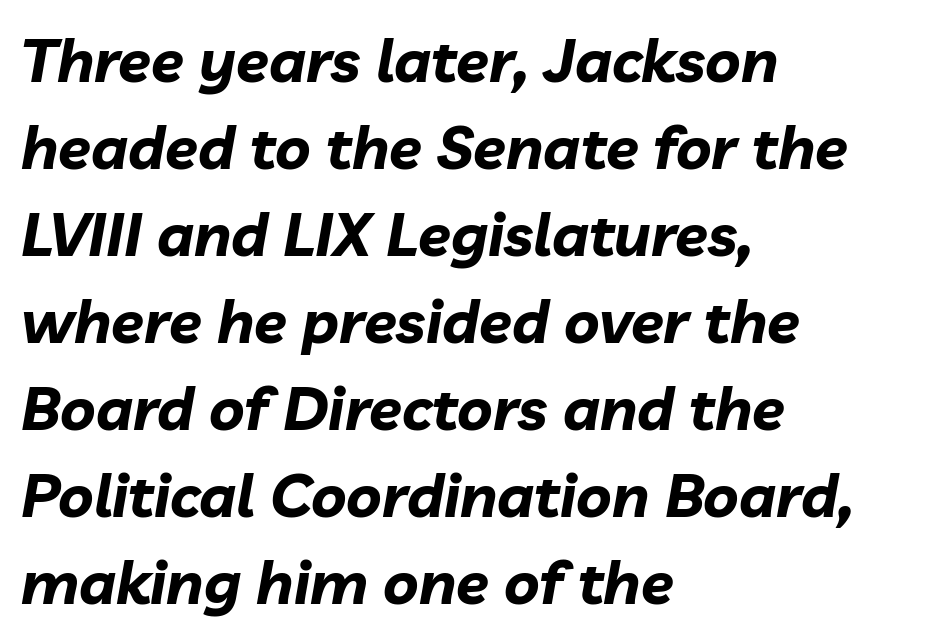
{"italic": "yes", "lean": "right", "slant_degrees": 10, "bold": "yes", "weight": "bold", "width": "normal", "stroke_contrast": "low", "x_height": "medium", "monospaced": "no", "underline": "no", "align": "left", "line_spacing": "normal", "line_spacing_ratio": 1.45, "letter_spacing": "normal", "letter_spacing_em": 0.0, "glyph_px": 60}
